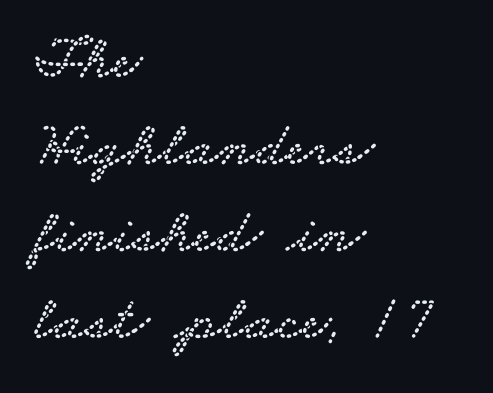
The image shows 63 px wide type; set left-aligned, normal line spacing (1.38x), normal letter spacing, not underlined; low stroke contrast and a small x-height.
